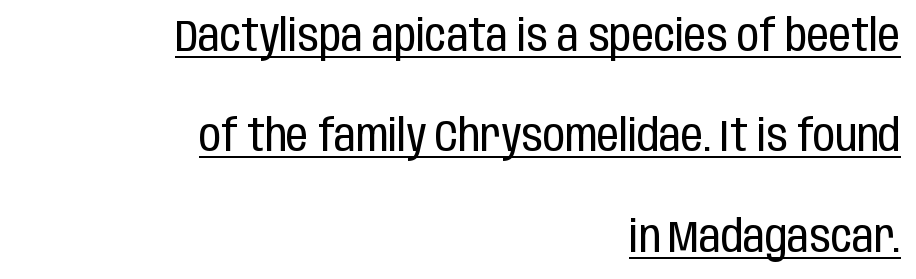
{"serif": "no", "italic": "no", "bold": "no", "weight": "regular", "width": "condensed", "stroke_contrast": "low", "x_height": "large", "monospaced": "no", "underline": "yes", "align": "right", "line_spacing": "loose", "line_spacing_ratio": 2.28, "letter_spacing": "normal", "letter_spacing_em": 0.0, "glyph_px": 44}
